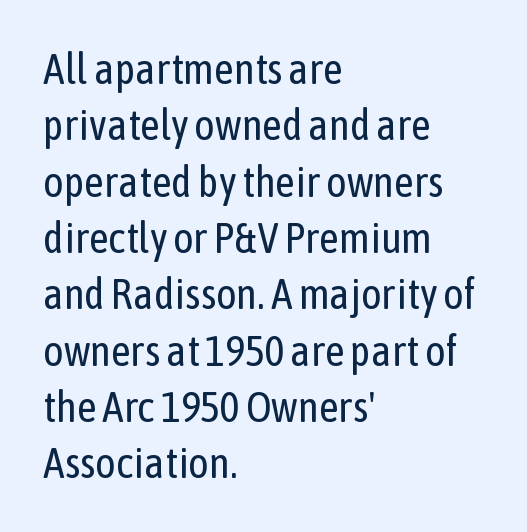
Tracking value appears to be zero — textbook default spacing. Letters rest on an invisible, unmarked baseline. Is the block centered? No — it sits flush against the left margin. Font category for this specimen: sans-serif. The letters stand straight up with perfectly vertical stems. No letter is thick-stroked: the sample isn't bold.
